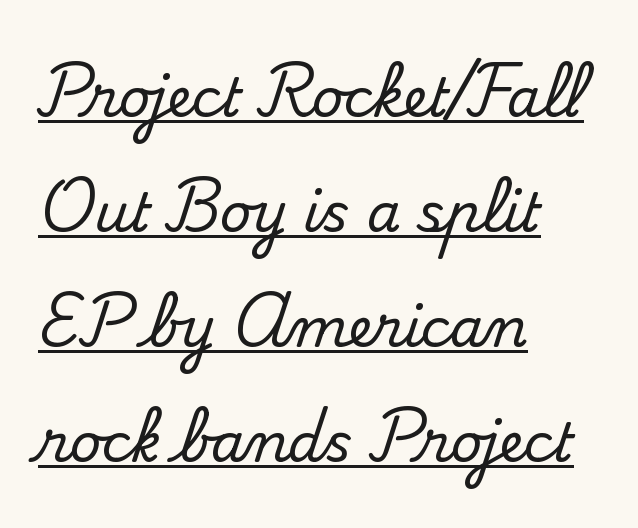
{"width": "normal", "stroke_contrast": "medium", "x_height": "small", "monospaced": "no", "underline": "yes", "align": "left", "line_spacing": "loose", "line_spacing_ratio": 2.13, "letter_spacing": "normal", "letter_spacing_em": 0.0, "glyph_px": 54}
